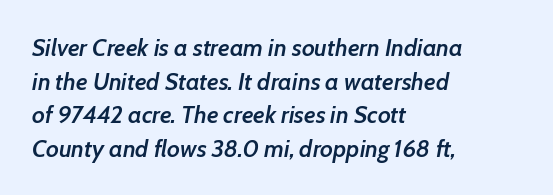
{"italic": "yes", "lean": "right", "slant_degrees": 7, "bold": "semi", "underline": "no", "align": "left", "line_spacing": "normal", "line_spacing_ratio": 1.4, "letter_spacing": "normal", "letter_spacing_em": 0.0, "glyph_px": 24}
